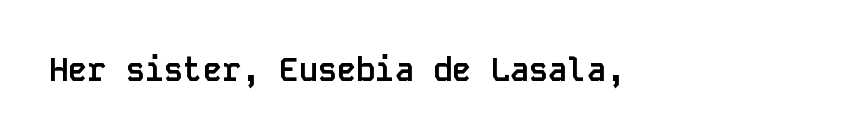
A typesetter would call this monospace, since all characters share one set width. Default kerning and tracking; the words read as compact shapes. In terms of weight, the rendering is a true, heavy bold. The rendering shows plain stroke endings on the letterforms — a sans-serif design.
